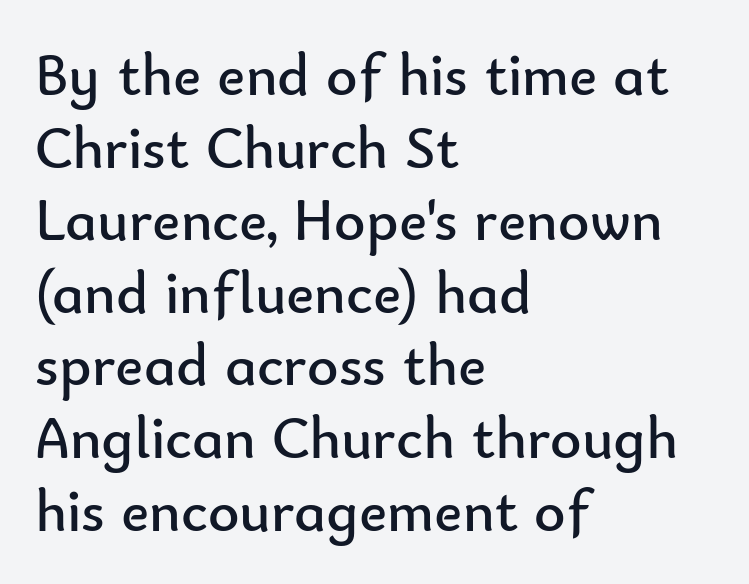
Serifs: no, the terminals of the letterforms are clean. The passage shown is typed in a proportional face where columns would drift. The axis of the letterforms is exactly vertical. Stroke thickness stays within the range of a standard reading face or lighter.
